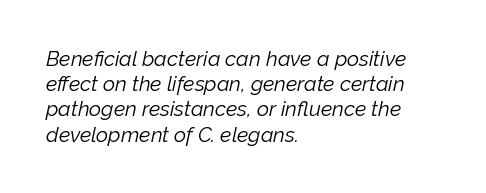
Q: Is the text bold? A: No.
Q: Is the text italic (slanted)? A: Yes, it leans right by about 12 degrees.
Q: Is the text underlined? A: No.
Q: How is the paragraph aligned? A: Left-aligned.
Q: Is the spacing between letters normal or unusually wide? A: Normal.
